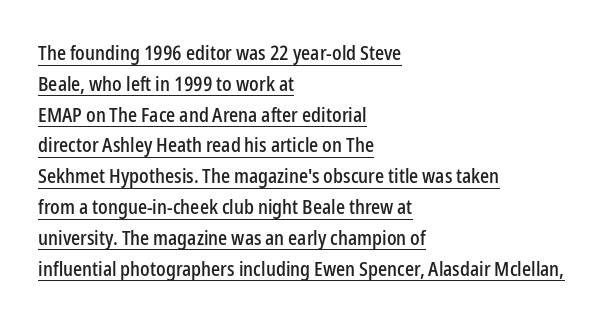
Q: Is the text italic (slanted)? A: No, it is upright.
Q: Is the text underlined? A: Yes.
Q: How is the paragraph aligned? A: Left-aligned.
Q: Is the spacing between letters normal or unusually wide? A: Normal.
Q: Is the spacing between lines tight, normal or loose? A: Normal.
